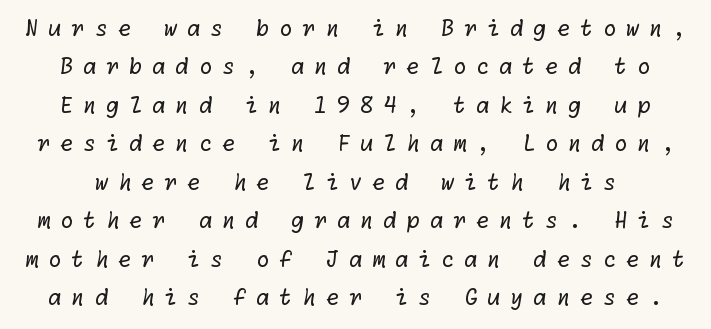
Weight: not bold — regular or lighter. Rule under the text: the space is simply empty. Loose tracking; the words dissolve into strings of separated letters.
